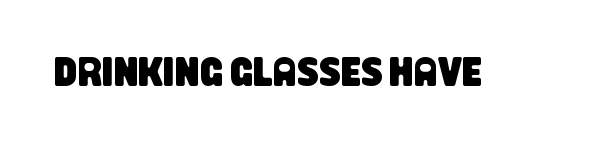
Q: Is the typeface a serif or a sans-serif typeface? A: Sans-serif.
Q: Is the text underlined? A: No.
Q: Is the spacing between letters normal or unusually wide? A: Normal.
Q: Width (condensed, normal, or wide)? A: Condensed.
Q: Stroke contrast? A: Low.
Q: x-height? A: Large.
Q: Monospaced? A: No.
